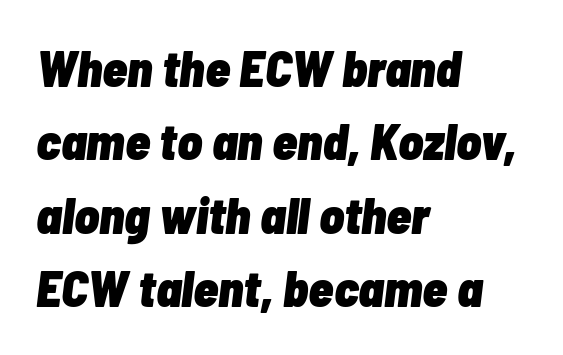
{"italic": "yes", "lean": "right", "slant_degrees": 7, "bold": "yes", "weight": "heavy", "width": "condensed", "stroke_contrast": "low", "x_height": "medium", "monospaced": "no", "underline": "no", "align": "left", "line_spacing": "normal", "line_spacing_ratio": 1.44, "letter_spacing": "normal", "letter_spacing_em": 0.0, "glyph_px": 51}
